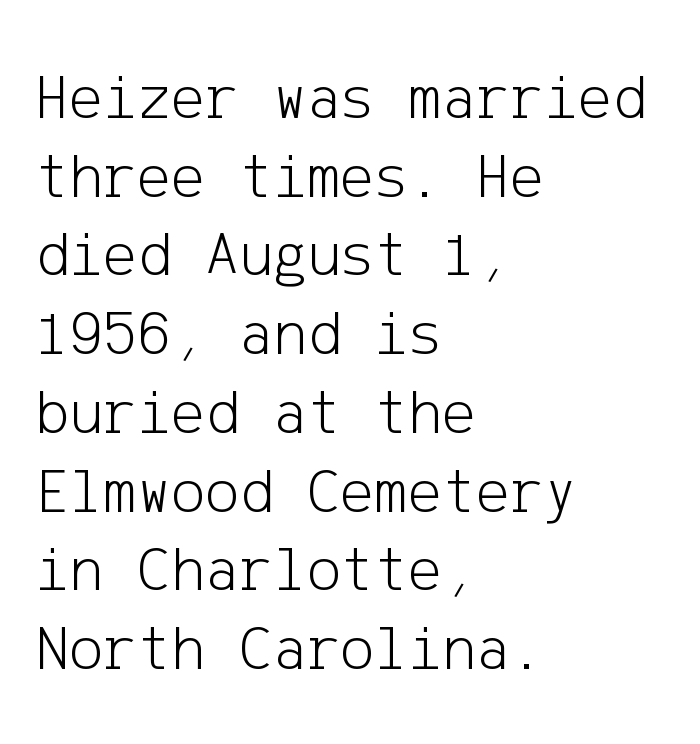
These lines keep a tight, regular rhythm from letter to letter. The cut favours lightness, reaching ordinary text weight at its darkest. Letters rest on an invisible, unmarked baseline. Font category for this specimen: sans-serif. Ordinary non-slanted type is in use.
